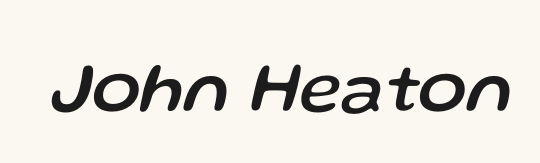
{"italic": "yes", "lean": "right", "slant_degrees": 13, "width": "normal", "stroke_contrast": "low", "x_height": "medium", "monospaced": "no", "underline": "no", "letter_spacing": "normal", "letter_spacing_em": 0.0, "glyph_px": 72}
